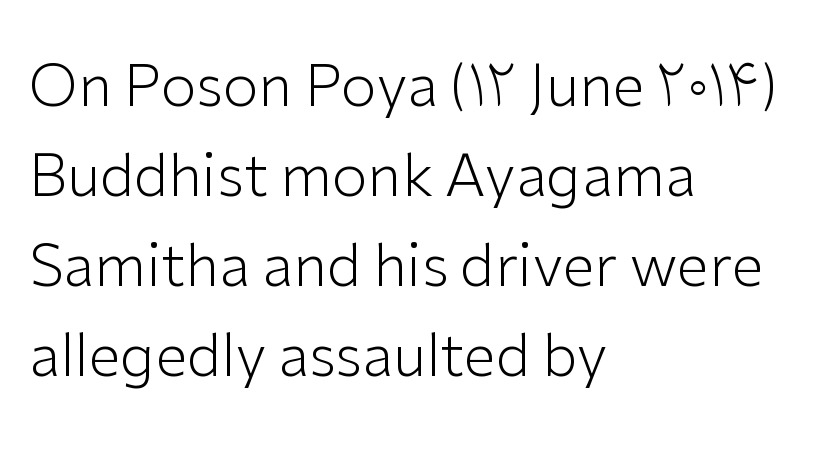
Notice how the passage keeps a crisp vertical edge on the left only. In terms of letterspacing, this is plain default setting. The strip under each line holds only bare page. Each new line begins a customary step beneath the previous one.
